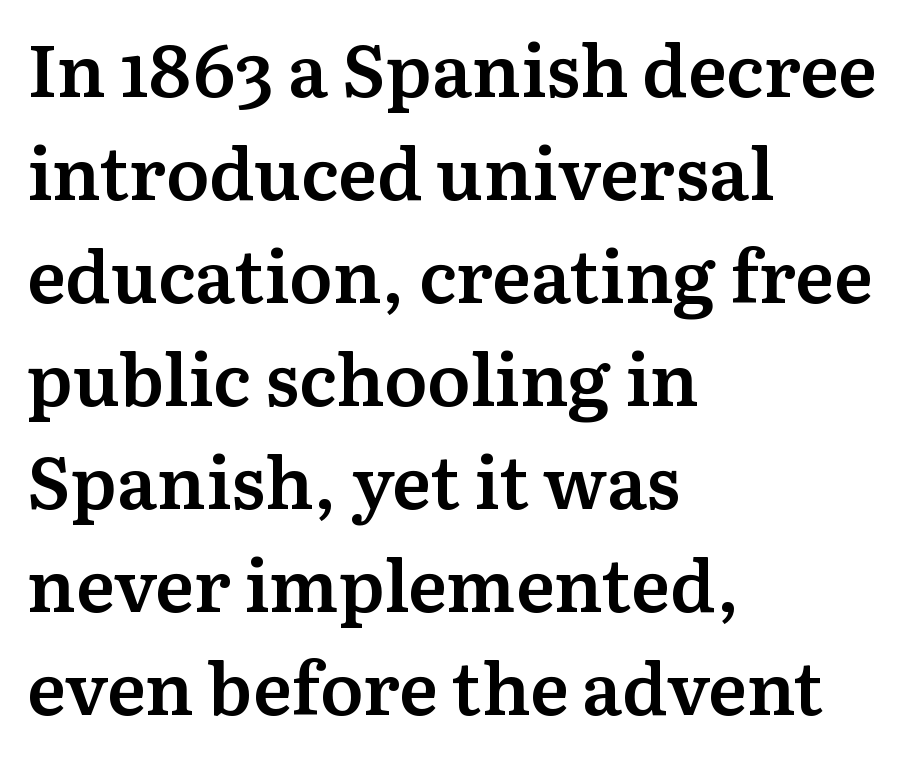
The face used here is proportionally spaced, like ordinary book or web type. Semibold letterforms, between regular and bold. Nobody drew a line under any word here. The rendering shows small feet on the letterforms — a serif design.
